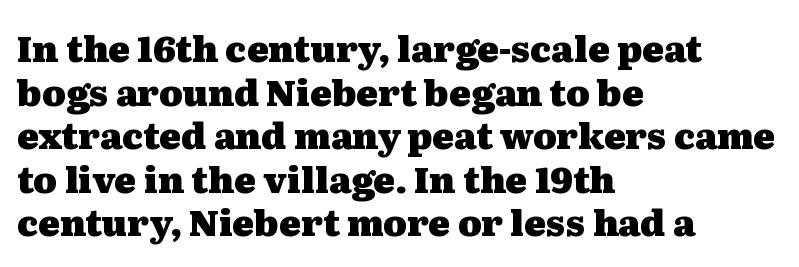
The letters are bold, with thick, heavy strokes. If you drew a line through each stem, it would be perfectly vertical. Looks like regular typesetting: each glyph gets only the width it needs. Typeset ragged right — the left edge is the straight one.
